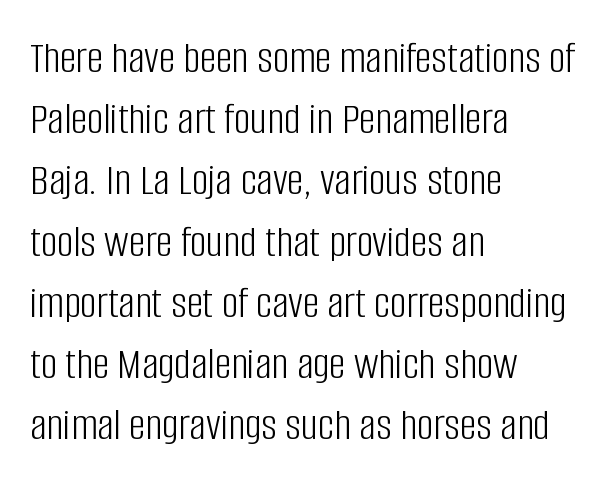
Q: Is the text bold? A: No.
Q: Is the text italic (slanted)? A: No, it is upright.
Q: Is the typeface a serif or a sans-serif typeface? A: Sans-serif.
Q: Is the text underlined? A: No.
Q: How is the paragraph aligned? A: Left-aligned.
Q: Is the spacing between letters normal or unusually wide? A: Normal.
Q: Is the spacing between lines tight, normal or loose? A: Normal.
Q: Width (condensed, normal, or wide)? A: Condensed.
Q: Stroke contrast? A: Low.
Q: x-height? A: Large.
Q: Monospaced? A: No.
